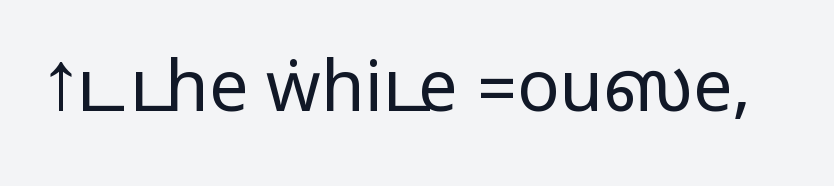
{"serif": "no", "italic": "no", "width": "wide", "stroke_contrast": "medium", "monospaced": "no", "underline": "no", "letter_spacing": "normal", "letter_spacing_em": 0.0, "glyph_px": 70}
